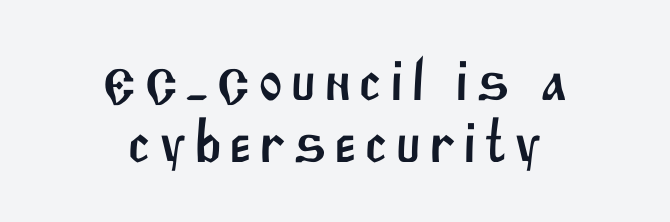
{"serif": "no", "width": "normal", "stroke_contrast": "medium", "x_height": "large", "monospaced": "no", "underline": "no", "align": "center", "line_spacing": "tight", "line_spacing_ratio": 1.05, "glyph_px": 59}
